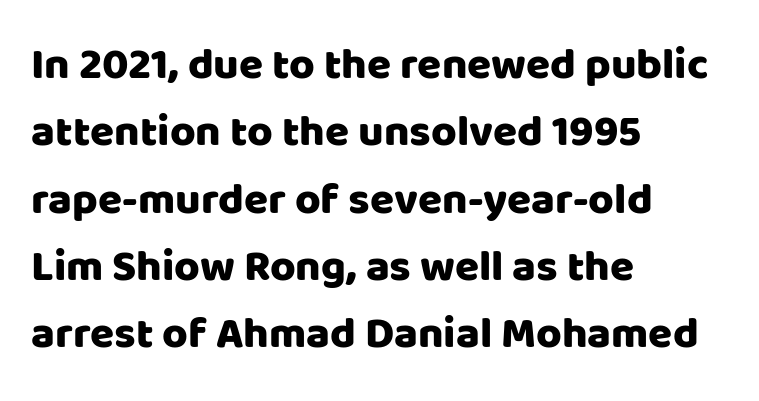
The image shows 44 px sans-serif type, upright; set left-aligned, normal line spacing (1.53x), normal letter spacing, not underlined; low stroke contrast and a large x-height.
